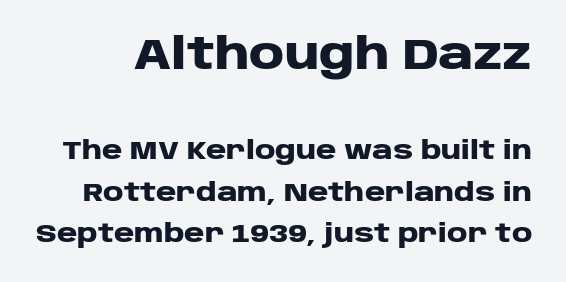
{"serif": "no", "italic": "no", "bold": "yes", "weight": "heavy", "width": "wide", "stroke_contrast": "low", "x_height": "large", "monospaced": "no", "underline": "no", "line_spacing": "normal", "line_spacing_ratio": 1.65, "letter_spacing": "normal", "letter_spacing_em": 0.0, "larger_block": "first", "size_ratio": 1.72, "glyph_px": 43}
